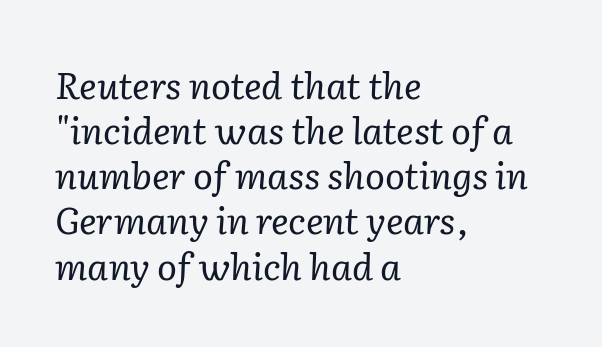
Q: Is the text bold? A: No.
Q: Is the text italic (slanted)? A: Yes, it leans right by about 2 degrees.
Q: Is the typeface a serif or a sans-serif typeface? A: Serif.
Q: Is the text underlined? A: No.
Q: How is the paragraph aligned? A: Left-aligned.
Q: Is the spacing between letters normal or unusually wide? A: Normal.
Q: Width (condensed, normal, or wide)? A: Normal.
Q: Stroke contrast? A: Low.
Q: x-height? A: Medium.
Q: Monospaced? A: No.
